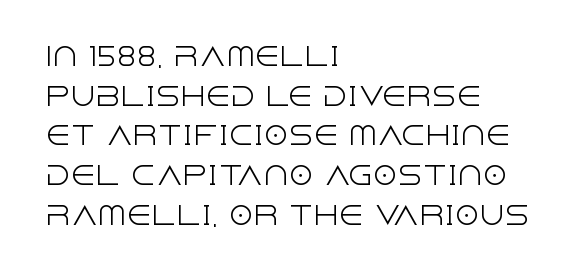
Q: Is the text bold? A: No.
Q: Is the text italic (slanted)? A: No, it is upright.
Q: Is the text underlined? A: No.
Q: How is the paragraph aligned? A: Left-aligned.
Q: Is the spacing between letters normal or unusually wide? A: Normal.
Q: Is the spacing between lines tight, normal or loose? A: Normal.
